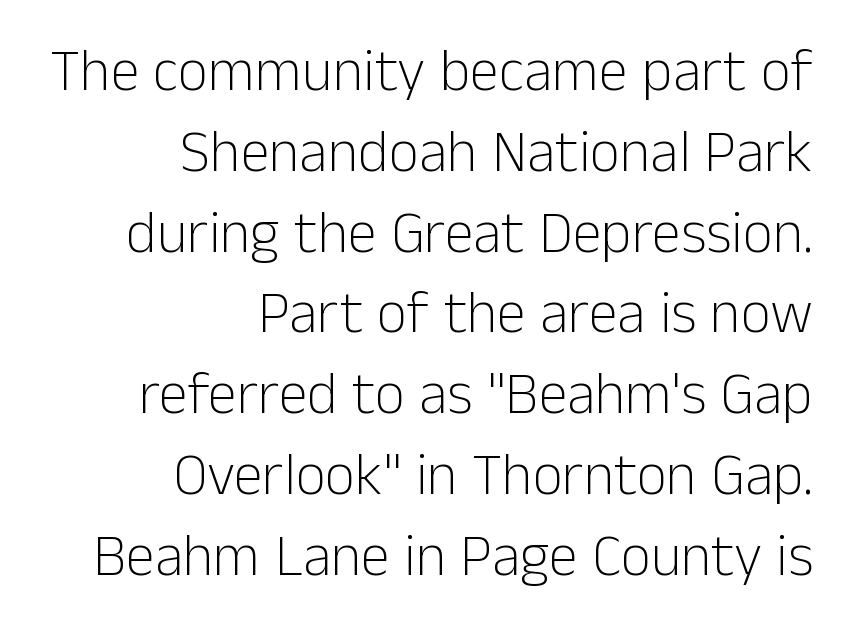
The passage shown has conventional tracking throughout. Type style note: lacks serifs. You can tell it's not italic because the verticals are truly vertical. Do the characters align in a grid? No, the font is proportional. Notice how the passage keeps a crisp vertical edge on the right only.
